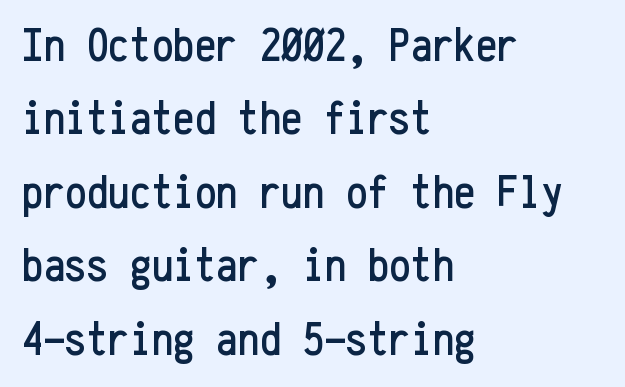
Q: Is the text italic (slanted)? A: No, it is upright.
Q: Is the typeface a serif or a sans-serif typeface? A: Sans-serif.
Q: Is the text underlined? A: No.
Q: How is the paragraph aligned? A: Left-aligned.
Q: Is the spacing between letters normal or unusually wide? A: Normal.
Q: Is the spacing between lines tight, normal or loose? A: Normal.
Q: Width (condensed, normal, or wide)? A: Condensed.
Q: Stroke contrast? A: Low.
Q: x-height? A: Medium.
Q: Monospaced? A: Yes.
